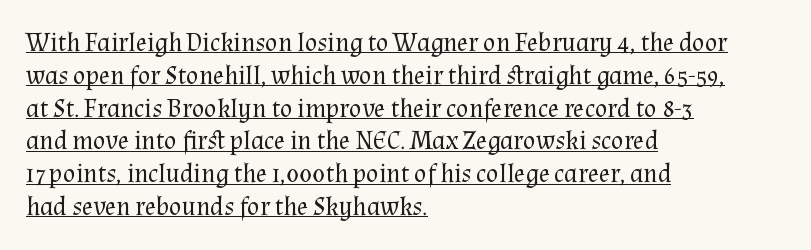
Q: Is the text bold? A: No.
Q: Is the text italic (slanted)? A: No, it is upright.
Q: Is the text underlined? A: Yes.
Q: How is the paragraph aligned? A: Left-aligned.
Q: Is the spacing between letters normal or unusually wide? A: Normal.
Q: Is the spacing between lines tight, normal or loose? A: Normal.
